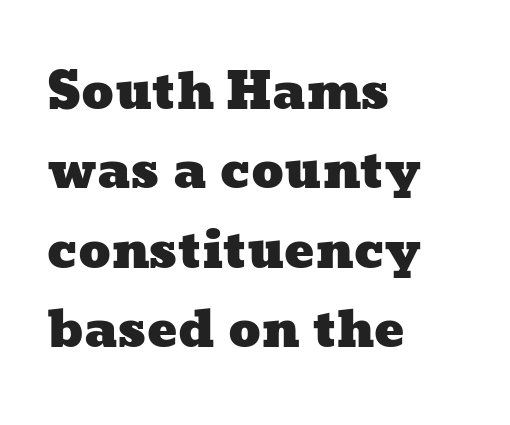
The image shows 50 px wide type; set left-aligned, normal line spacing (1.59x), normal letter spacing, not underlined; low stroke contrast and a medium x-height.
